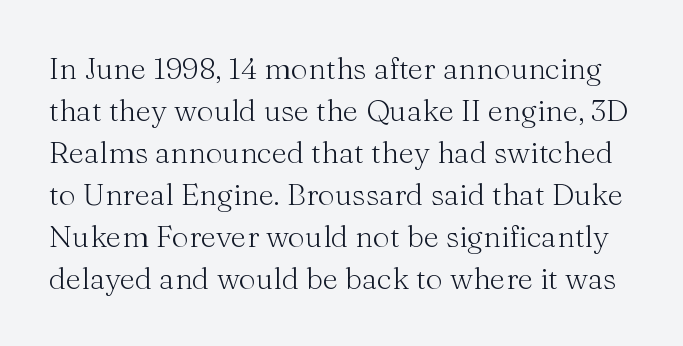
Q: Is the text bold? A: No.
Q: Is the text italic (slanted)? A: No, it is upright.
Q: Is the typeface a serif or a sans-serif typeface? A: Serif.
Q: Is the text underlined? A: No.
Q: Is the spacing between letters normal or unusually wide? A: Normal.
Q: Is the spacing between lines tight, normal or loose? A: Normal.
Q: Width (condensed, normal, or wide)? A: Normal.
Q: Stroke contrast? A: Medium.
Q: x-height? A: Medium.
Q: Monospaced? A: No.
